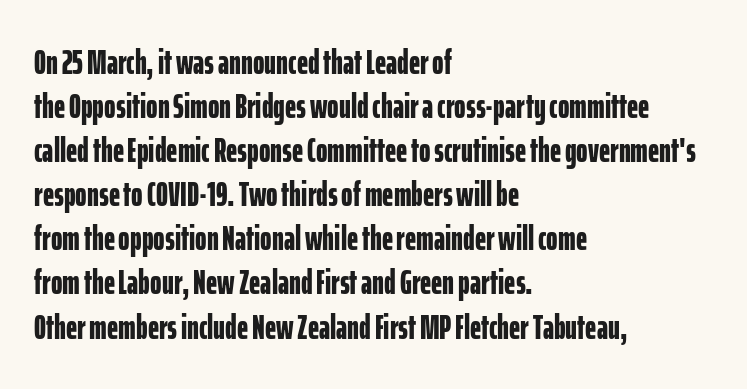
{"serif": "no", "italic": "no", "bold": "yes", "weight": "bold", "width": "condensed", "stroke_contrast": "low", "x_height": "medium", "monospaced": "no", "underline": "no", "align": "left", "line_spacing": "normal", "line_spacing_ratio": 1.26, "letter_spacing": "normal", "letter_spacing_em": 0.0, "glyph_px": 35}
